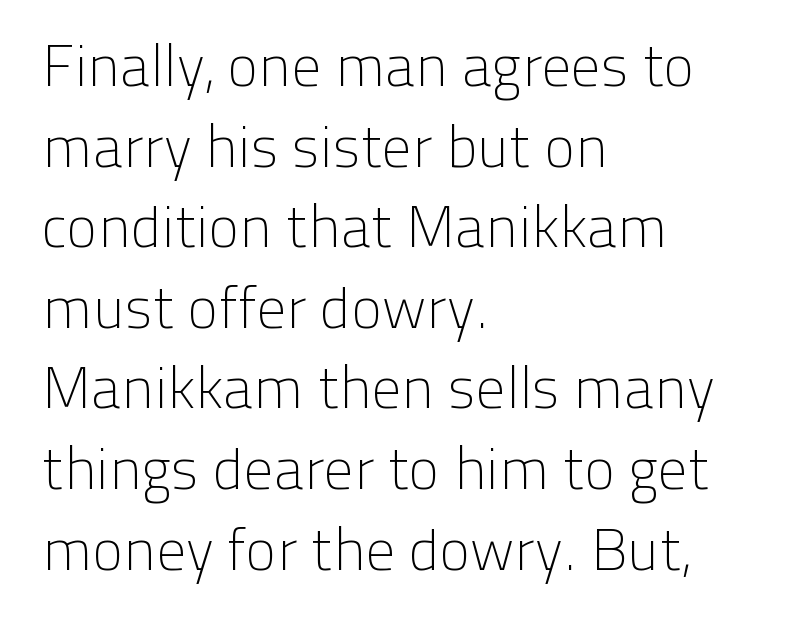
The image shows 58 px light sans-serif type, upright; set left-aligned, normal line spacing (1.39x), normal letter spacing, not underlined; low stroke contrast and a medium x-height.
